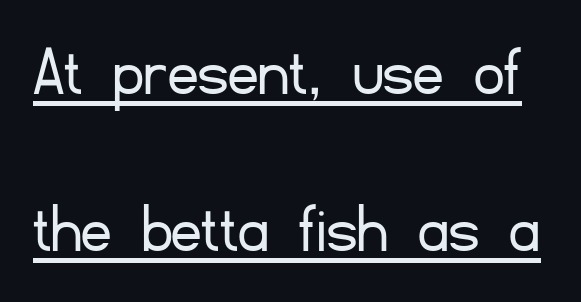
The image shows 74 px light sans-serif type, upright; set loose line spacing (2.12x), normal letter spacing, underlined; low stroke contrast and a small x-height.
